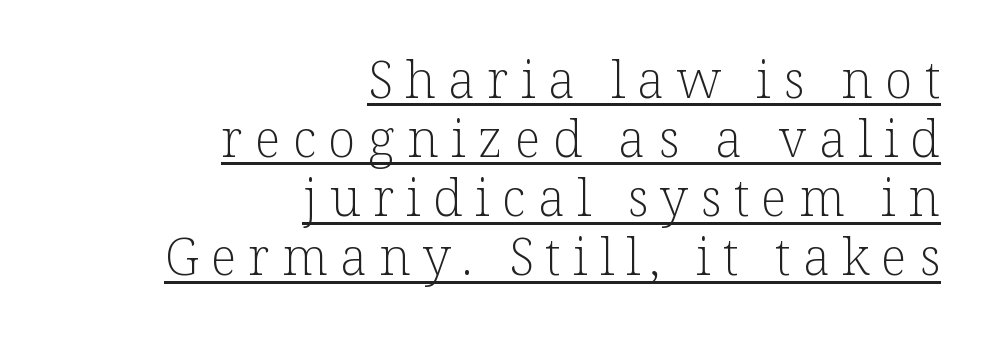
{"serif": "yes", "italic": "no", "bold": "no", "weight": "light", "width": "normal", "stroke_contrast": "low", "x_height": "medium", "monospaced": "no", "underline": "yes", "align": "right", "line_spacing_ratio": 1.16, "letter_spacing": "wide", "letter_spacing_em": 0.24, "glyph_px": 51}
